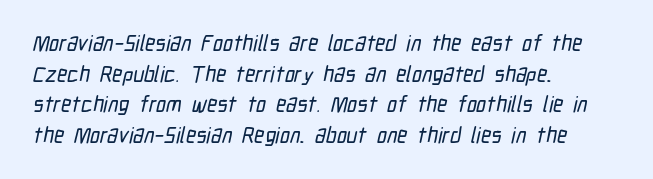
Q: Is the text underlined? A: No.
Q: How is the paragraph aligned? A: Left-aligned.
Q: Is the spacing between letters normal or unusually wide? A: Normal.
Q: Is the spacing between lines tight, normal or loose? A: Normal.
